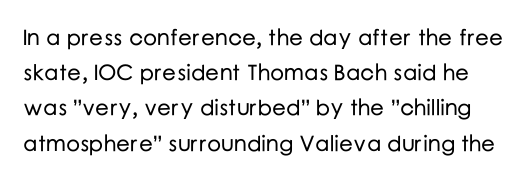
The image shows 22 px text type, upright; set normal line spacing (1.6x), normal letter spacing, not underlined.
